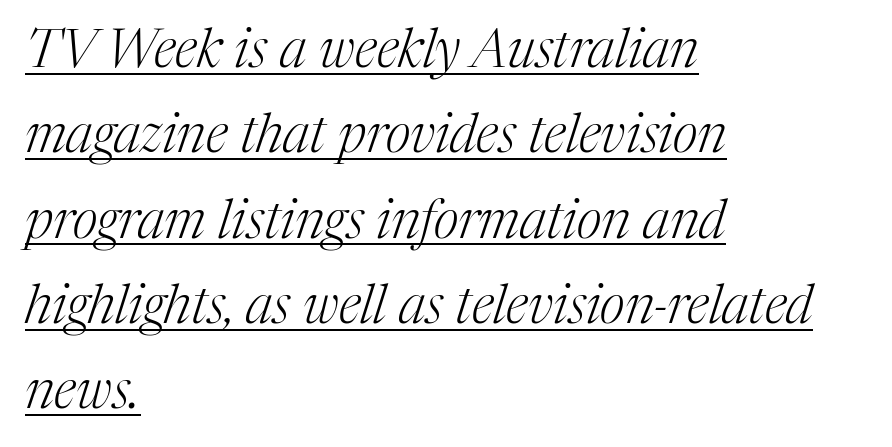
{"serif": "yes", "italic": "yes", "lean": "right", "slant_degrees": 17, "bold": "no", "weight": "light", "width": "normal", "stroke_contrast": "medium", "x_height": "medium", "monospaced": "no", "underline": "yes", "align": "left", "line_spacing": "normal", "line_spacing_ratio": 1.58, "letter_spacing": "normal", "letter_spacing_em": 0.0, "glyph_px": 54}
